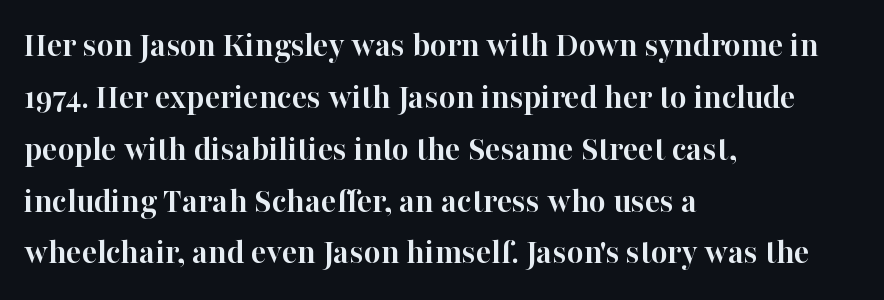
Q: Is the text bold? A: Yes.
Q: Is the text italic (slanted)? A: No, it is upright.
Q: Is the typeface a serif or a sans-serif typeface? A: Serif.
Q: Is the text underlined? A: No.
Q: How is the paragraph aligned? A: Left-aligned.
Q: Is the spacing between letters normal or unusually wide? A: Normal.
Q: Is the spacing between lines tight, normal or loose? A: Normal.
Q: Width (condensed, normal, or wide)? A: Normal.
Q: Stroke contrast? A: High.
Q: x-height? A: Medium.
Q: Monospaced? A: No.
